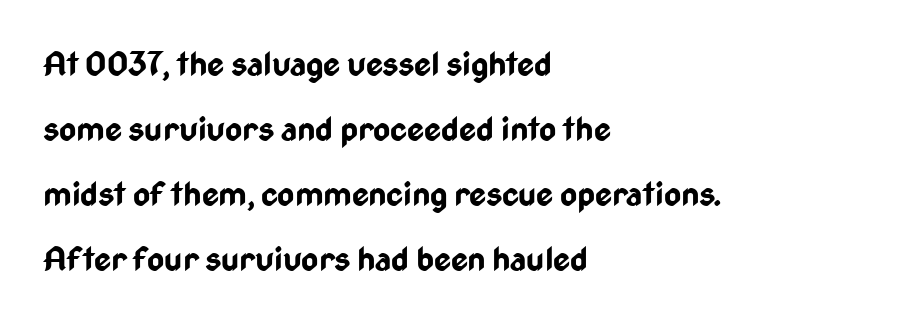
The image shows 33 px bold, condensed sans-serif type, upright; set left-aligned, loose line spacing (1.97x), normal letter spacing, not underlined; low stroke contrast and a medium x-height.
